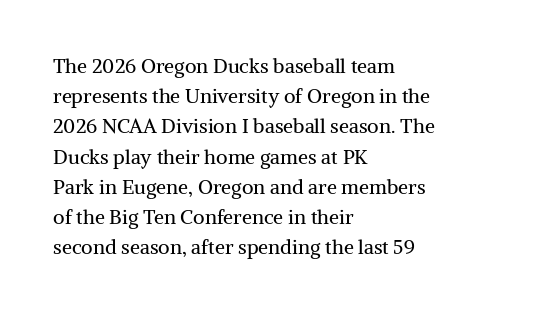
What stands out about the letter spacing? Nothing — it is the standard amount. The axis of the letterforms is exactly vertical. Check the space under the baseline: it is left empty. Evenly set lines give the paragraph a standard silhouette.
